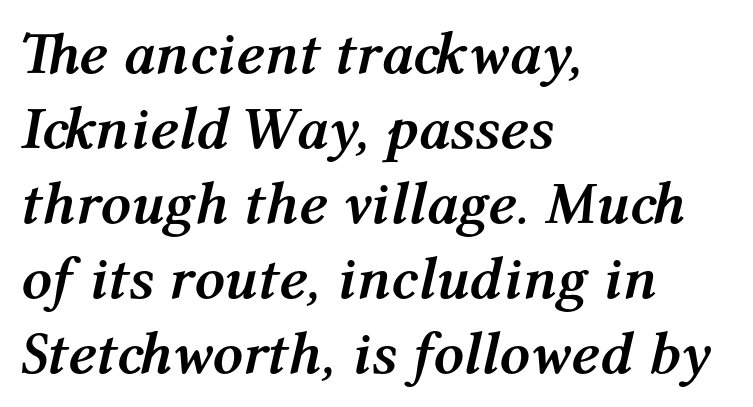
{"italic": "yes", "lean": "right", "slant_degrees": 12, "bold": "yes", "weight": "semibold", "width": "normal", "stroke_contrast": "medium", "x_height": "medium", "monospaced": "no", "underline": "no", "align": "left", "line_spacing": "normal", "line_spacing_ratio": 1.25, "letter_spacing": "normal", "letter_spacing_em": 0.0, "glyph_px": 60}
